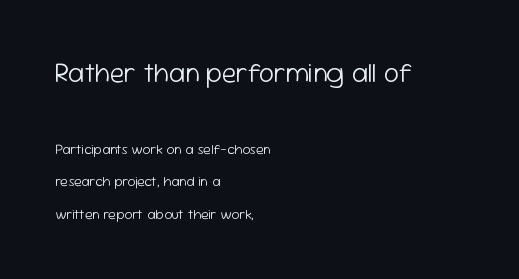
Honestly, the letter spacing is just normal — you wouldn't notice it. A roman cut, with each character standing at attention. The words here are not underlined. Weight: in the light-to-regular range.
